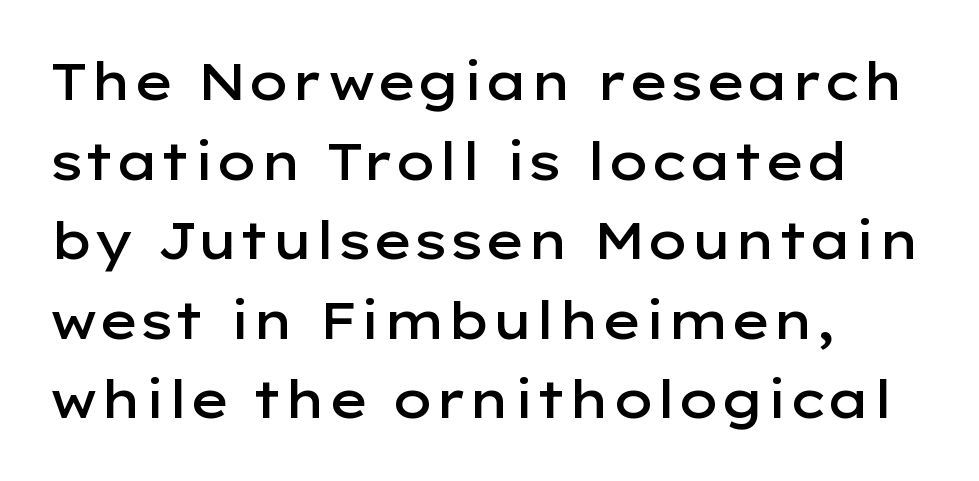
{"serif": "no", "italic": "no", "bold": "semi", "weight": "semibold", "width": "wide", "stroke_contrast": "low", "x_height": "medium", "monospaced": "no", "underline": "no", "align": "left", "line_spacing": "normal", "line_spacing_ratio": 1.56, "letter_spacing": "normal", "letter_spacing_em": 0.0, "glyph_px": 51}
